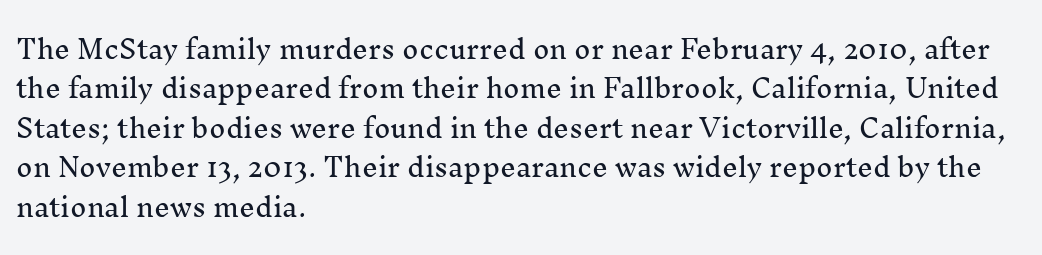
{"italic": "no", "underline": "no", "align": "left", "line_spacing": "normal", "line_spacing_ratio": 1.58, "letter_spacing": "normal", "letter_spacing_em": 0.0, "glyph_px": 25}
